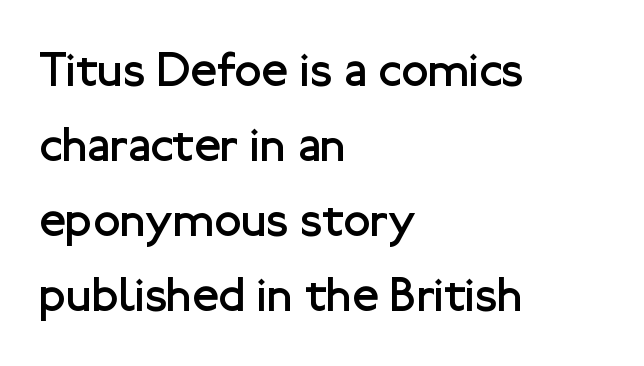
Q: Is the text bold? A: No.
Q: Is the text italic (slanted)? A: No, it is upright.
Q: Is the typeface a serif or a sans-serif typeface? A: Sans-serif.
Q: Is the text underlined? A: No.
Q: How is the paragraph aligned? A: Left-aligned.
Q: Is the spacing between letters normal or unusually wide? A: Normal.
Q: Is the spacing between lines tight, normal or loose? A: Normal.
Q: Width (condensed, normal, or wide)? A: Normal.
Q: Stroke contrast? A: Low.
Q: x-height? A: Medium.
Q: Monospaced? A: No.
